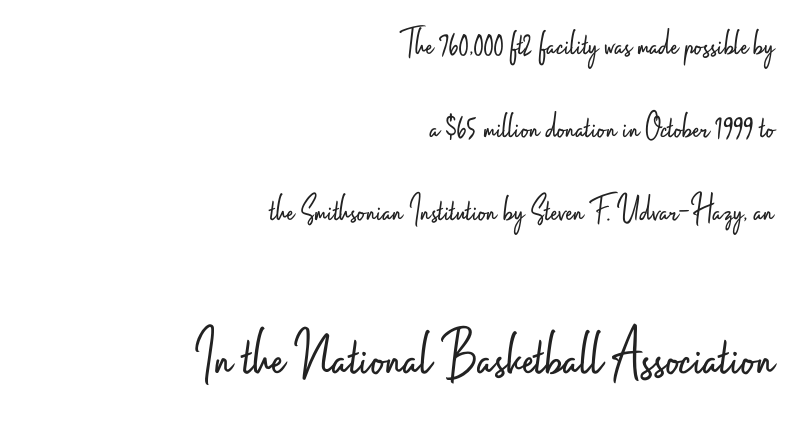
The image shows 66 px light, condensed sans-serif type; set right-aligned, loose line spacing (2.18x), normal letter spacing, not underlined; the second (bottom) block is 1.74x larger; low stroke contrast and a small x-height.
